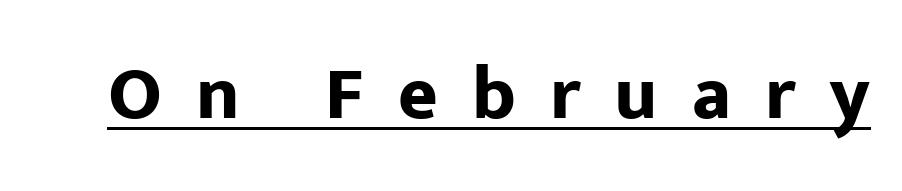
The image shows 76 px bold sans-serif type, upright; set unusually wide letter spacing (+0.45 em), underlined; low stroke contrast and a medium x-height.
